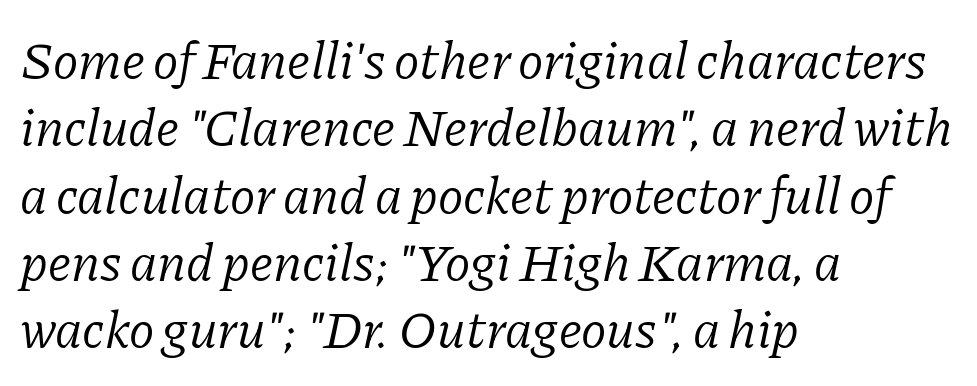
Q: Is the text bold? A: No.
Q: Is the text italic (slanted)? A: Yes, it leans right by about 11 degrees.
Q: Is the typeface a serif or a sans-serif typeface? A: Serif.
Q: Is the text underlined? A: No.
Q: How is the paragraph aligned? A: Left-aligned.
Q: Is the spacing between letters normal or unusually wide? A: Normal.
Q: Is the spacing between lines tight, normal or loose? A: Normal.
Q: Width (condensed, normal, or wide)? A: Normal.
Q: Stroke contrast? A: Low.
Q: x-height? A: Medium.
Q: Monospaced? A: No.
